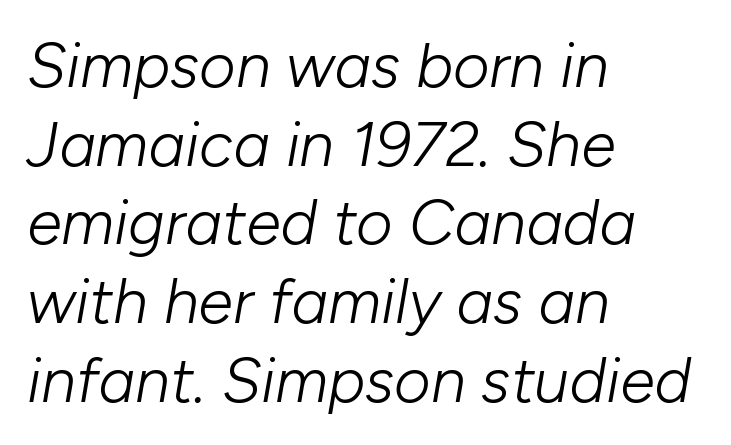
{"italic": "yes", "lean": "right", "slant_degrees": 10, "bold": "no", "weight": "light", "width": "normal", "stroke_contrast": "low", "x_height": "medium", "monospaced": "no", "underline": "no", "align": "left", "line_spacing": "normal", "line_spacing_ratio": 1.25, "letter_spacing": "normal", "letter_spacing_em": 0.0, "glyph_px": 63}
